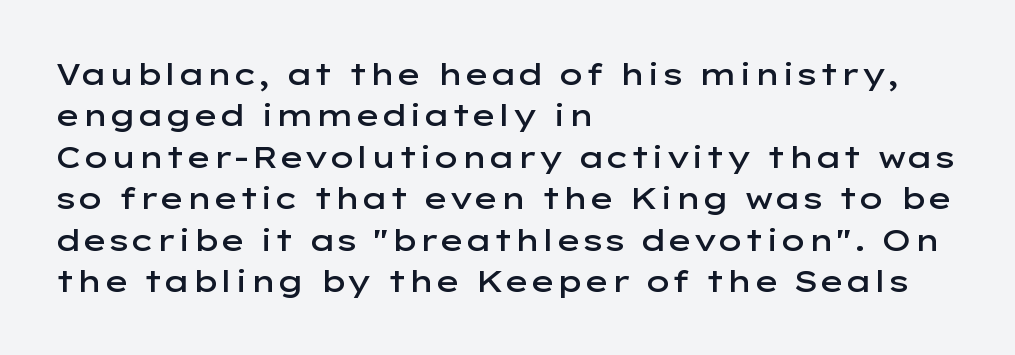
This is roman type, the default non-slanted kind. Line spacing here is normal. Caption: standard tracking, unaltered. These lines are rendered in a variable-pitch font. Rule under the text: the space is simply empty.
